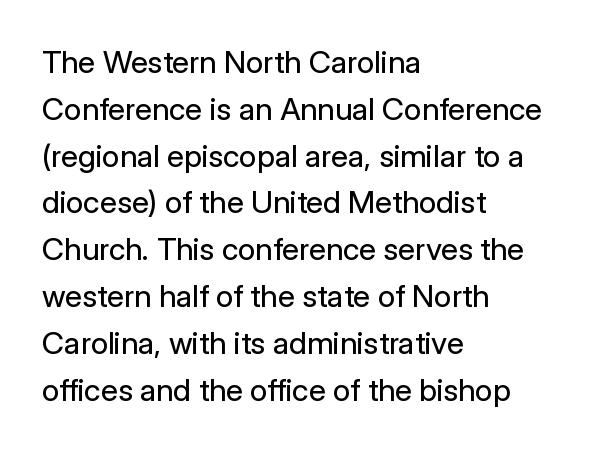
{"serif": "no", "italic": "no", "bold": "no", "weight": "regular", "width": "normal", "stroke_contrast": "low", "x_height": "medium", "monospaced": "no", "underline": "no", "align": "left", "line_spacing": "normal", "line_spacing_ratio": 1.51, "letter_spacing": "normal", "letter_spacing_em": 0.0, "glyph_px": 31}
